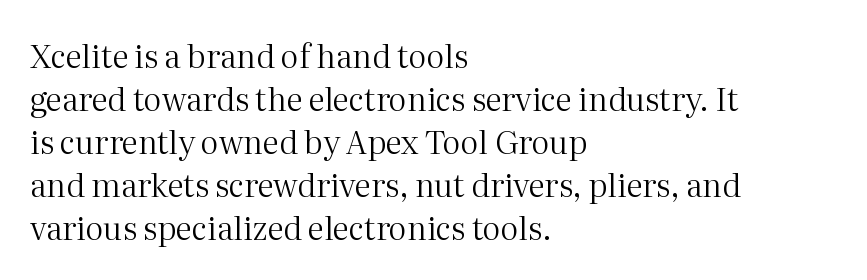
The text block is weighted toward the left margin, trailing off unevenly rightward. The characters are drawn with everyday or finer stroke widths. The letterforms sit shoulder to shoulder at normal distance. A typesetter would label this face a serif. The passage shown is not underscored anywhere. Think of a printed novel: that variable character pitch is what you see here.
